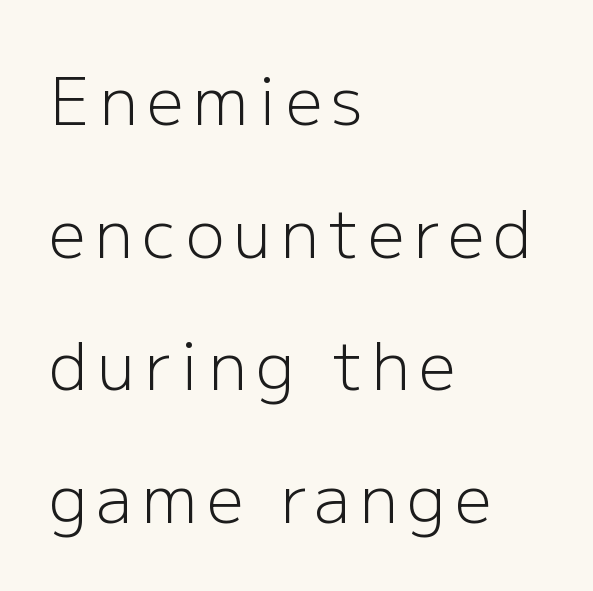
Q: Is the text bold? A: No.
Q: Is the text italic (slanted)? A: No, it is upright.
Q: Is the typeface a serif or a sans-serif typeface? A: Sans-serif.
Q: Is the text underlined? A: No.
Q: How is the paragraph aligned? A: Left-aligned.
Q: Is the spacing between lines tight, normal or loose? A: Loose.
Q: Width (condensed, normal, or wide)? A: Normal.
Q: Stroke contrast? A: Low.
Q: x-height? A: Medium.
Q: Monospaced? A: No.
